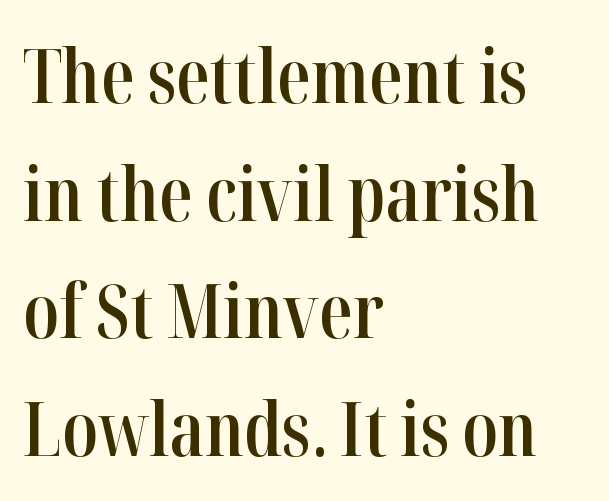
The image shows 74 px semibold, condensed serif type, upright; set left-aligned, normal line spacing (1.59x), normal letter spacing, not underlined; high stroke contrast and a medium x-height.
